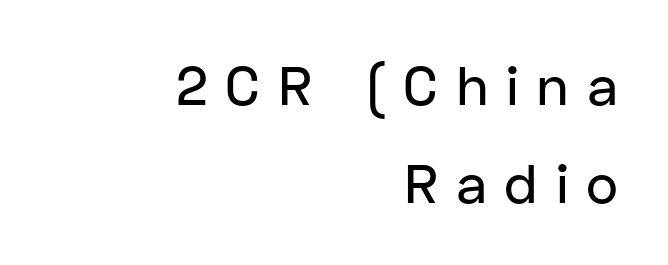
This rendering employs a face without finishing strokes, i.e., a sans-serif. Loose tracking; the words dissolve into strings of separated letters. Descenders are the only things crossing below the line. Every character sits straight up, as roman type does.
